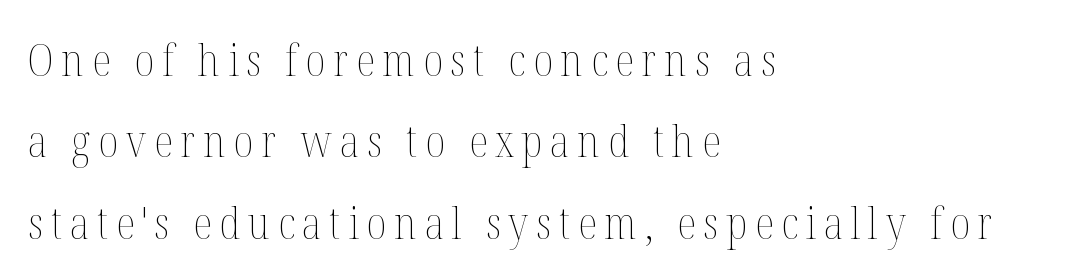
Q: Is the text bold? A: No.
Q: Is the text italic (slanted)? A: No, it is upright.
Q: Is the text underlined? A: No.
Q: How is the paragraph aligned? A: Left-aligned.
Q: Width (condensed, normal, or wide)? A: Condensed.
Q: Stroke contrast? A: Medium.
Q: x-height? A: Medium.
Q: Monospaced? A: No.
